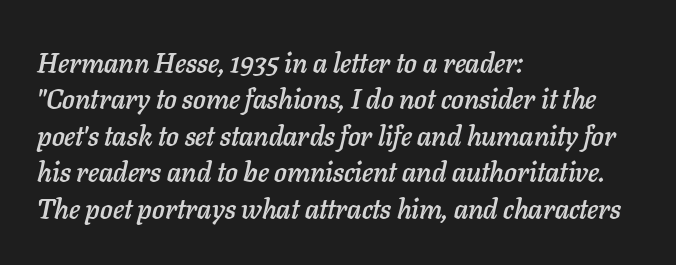
{"italic": "yes", "lean": "right", "slant_degrees": 11, "width": "normal", "stroke_contrast": "low", "x_height": "medium", "monospaced": "no", "underline": "no", "align": "left", "line_spacing": "normal", "line_spacing_ratio": 1.3, "letter_spacing": "normal", "letter_spacing_em": 0.0, "glyph_px": 28}
